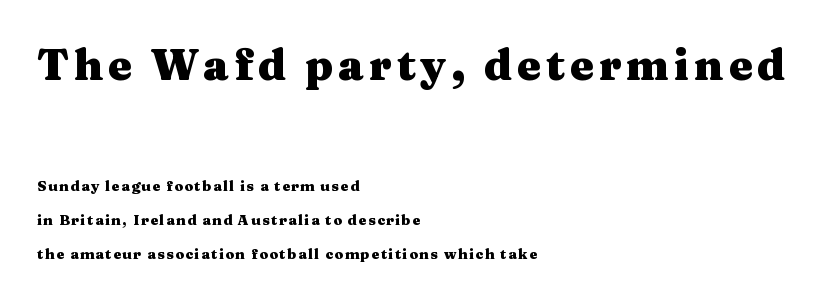
{"serif": "yes", "italic": "no", "bold": "yes", "weight": "heavy", "width": "wide", "stroke_contrast": "medium", "x_height": "medium", "monospaced": "no", "underline": "no", "align": "left", "line_spacing": "loose", "line_spacing_ratio": 2.45, "larger_block": "first", "size_ratio": 3.07, "glyph_px": 43}
